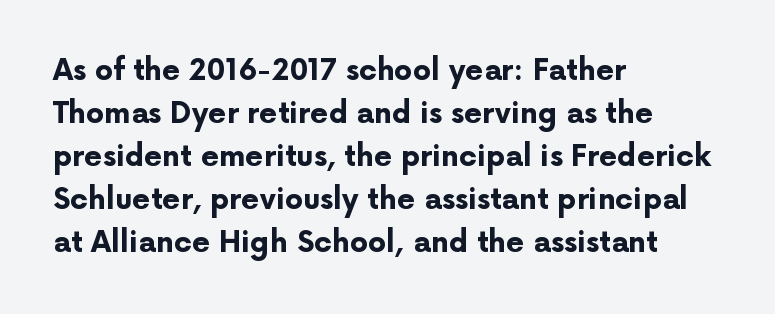
{"serif": "no", "italic": "no", "bold": "yes", "weight": "bold", "width": "normal", "stroke_contrast": "low", "x_height": "medium", "monospaced": "no", "underline": "no", "align": "left", "line_spacing": "normal", "line_spacing_ratio": 1.48, "letter_spacing": "normal", "letter_spacing_em": 0.0, "glyph_px": 29}
